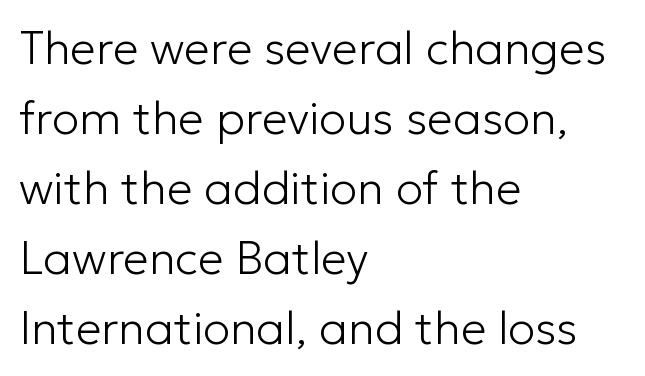
The image shows 46 px light sans-serif type, upright; set left-aligned, normal line spacing (1.52x), normal letter spacing, not underlined; low stroke contrast and a medium x-height.
